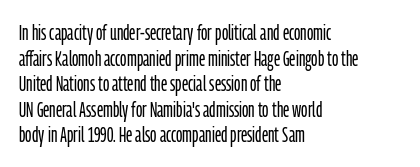
{"italic": "no", "bold": "no", "underline": "no", "align": "left", "line_spacing_ratio": 1.22, "letter_spacing": "normal", "letter_spacing_em": 0.0, "glyph_px": 21}
